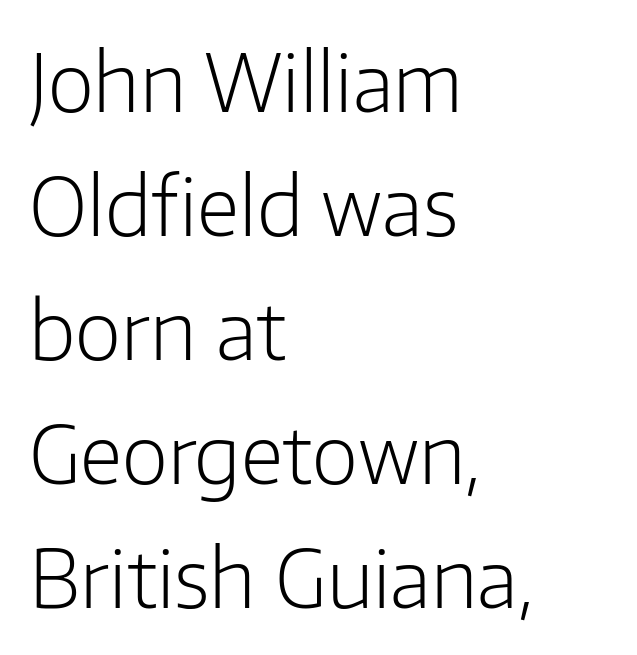
Here the glyphs are tracked normally, forming tight word shapes. Each row of text sits above clean, open space. No feet cap the strokes, marking this as sans-serif type. A typesetter would call this proportional, since set widths differ per character. Short and long lines alike share a common starting point at left.
